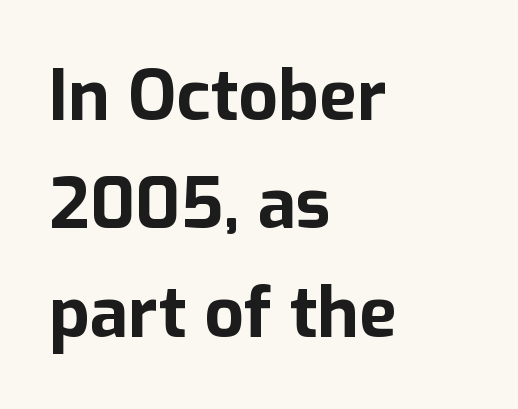
The image shows 70 px bold sans-serif type, upright; set left-aligned, normal line spacing (1.55x), normal letter spacing, not underlined; low stroke contrast and a medium x-height.
